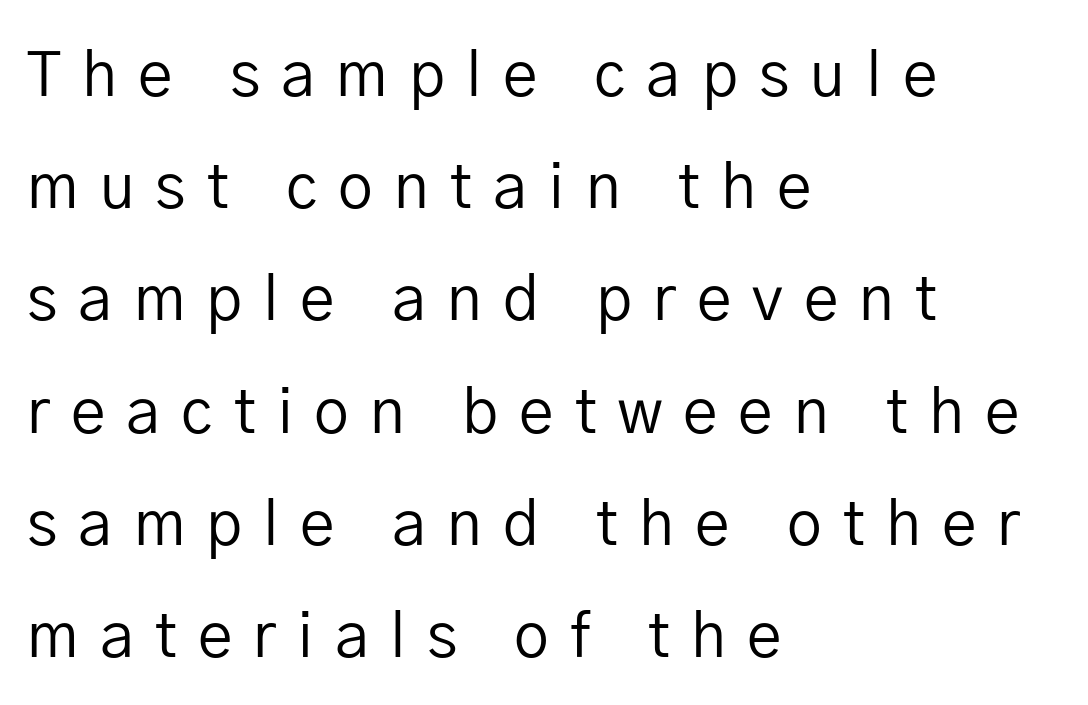
{"serif": "no", "italic": "no", "bold": "no", "weight": "regular", "width": "normal", "stroke_contrast": "low", "x_height": "medium", "monospaced": "no", "underline": "no", "align": "left", "line_spacing_ratio": 1.81, "letter_spacing": "wide", "letter_spacing_em": 0.34, "glyph_px": 62}
